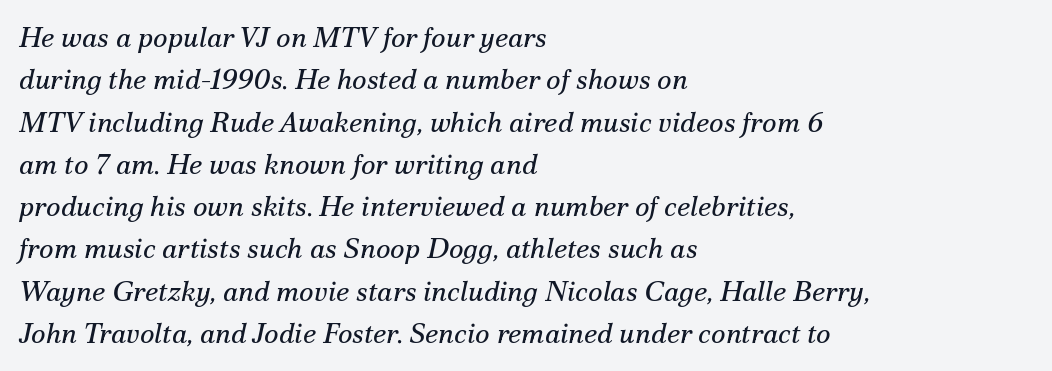
The image shows 28 px regular-weight serif type, italic (leaning right); set left-aligned, normal line spacing (1.51x), normal letter spacing, not underlined; medium stroke contrast and a small x-height.
